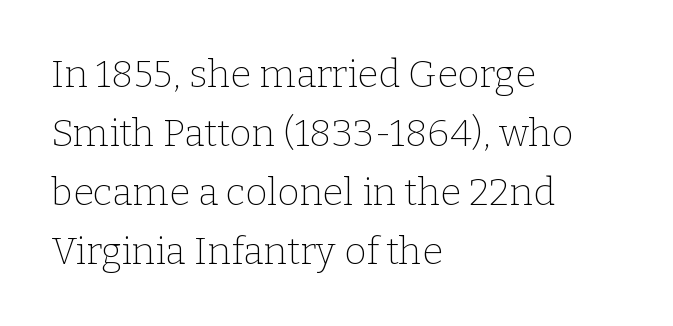
What stands out about the letter spacing? Nothing — it is the standard amount. The letterforms sit at book weight or below. The face used here is proportionally spaced, like ordinary book or web type. Beneath every word, the page is bare. Quick note: interline space is typical.
